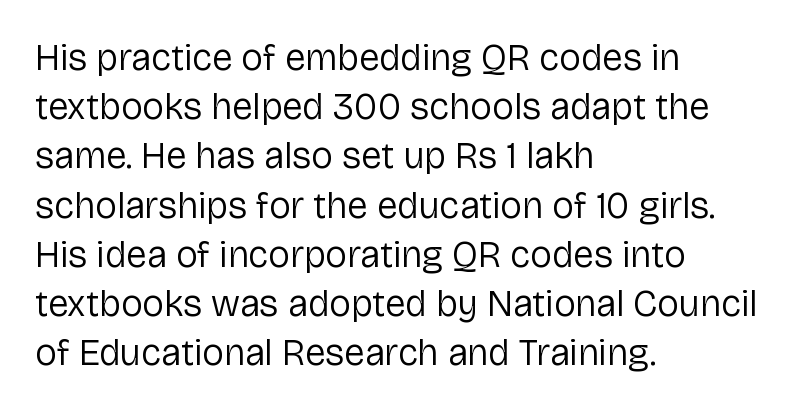
The image shows 37 px regular-weight sans-serif type, upright; set left-aligned, normal line spacing (1.33x), normal letter spacing, not underlined; low stroke contrast and a medium x-height.
